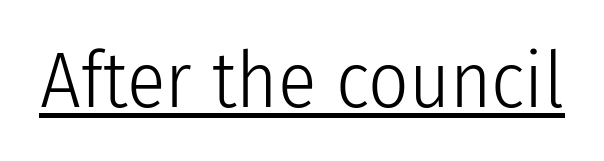
This sample has the flowing, uneven cadence of proportional lettering. This rendering features underlined lettering. Quick note: not italic, upright. The strokes carry an ordinary text weight at most.
